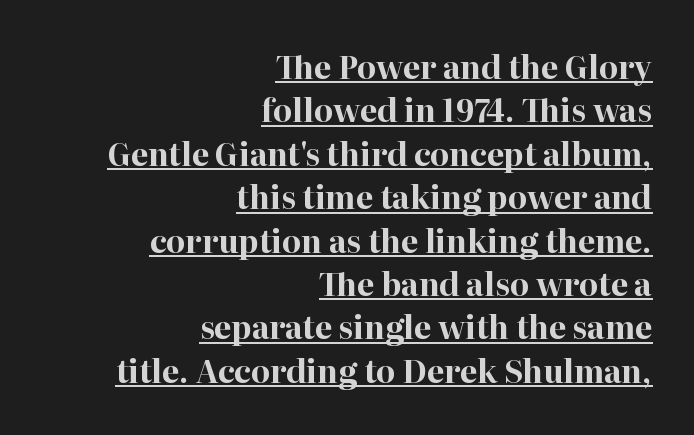
Is the letter spacing exaggerated? No — it looks like the ordinary default. The sample has been set heavy, in full bold. The sample's only ornament is a line tracing under the words. Note: serifs present on the glyphs. Character widths vary here, with narrow letters taking less room than wide ones. Visually the block forms a straight wall on the right and a jagged coastline on the left.
